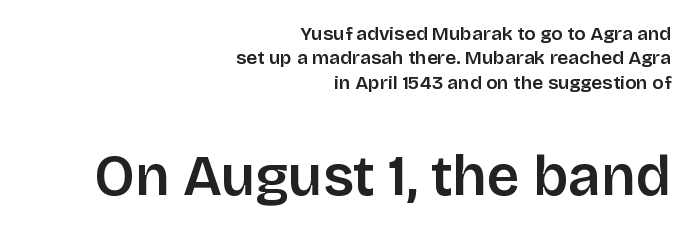
{"serif": "no", "italic": "no", "width": "normal", "stroke_contrast": "low", "x_height": "large", "monospaced": "no", "underline": "no", "align": "right", "line_spacing": "normal", "line_spacing_ratio": 1.28, "letter_spacing": "normal", "letter_spacing_em": 0.0, "larger_block": "second", "size_ratio": 3.0, "glyph_px": 57}
